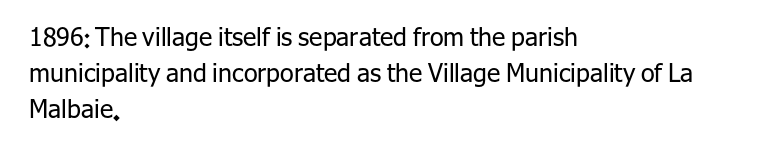
{"italic": "no", "bold": "no", "underline": "no", "align": "left", "line_spacing": "normal", "line_spacing_ratio": 1.45, "letter_spacing": "normal", "letter_spacing_em": 0.0, "glyph_px": 25}
